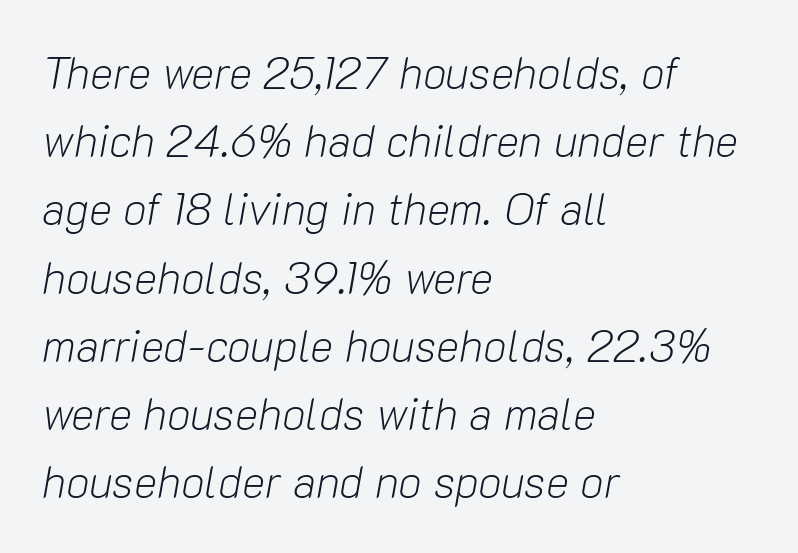
{"italic": "yes", "lean": "right", "slant_degrees": 10, "bold": "no", "weight": "light", "width": "normal", "stroke_contrast": "low", "x_height": "medium", "monospaced": "no", "underline": "no", "align": "left", "line_spacing": "normal", "line_spacing_ratio": 1.55, "letter_spacing": "normal", "letter_spacing_em": 0.0, "glyph_px": 44}
